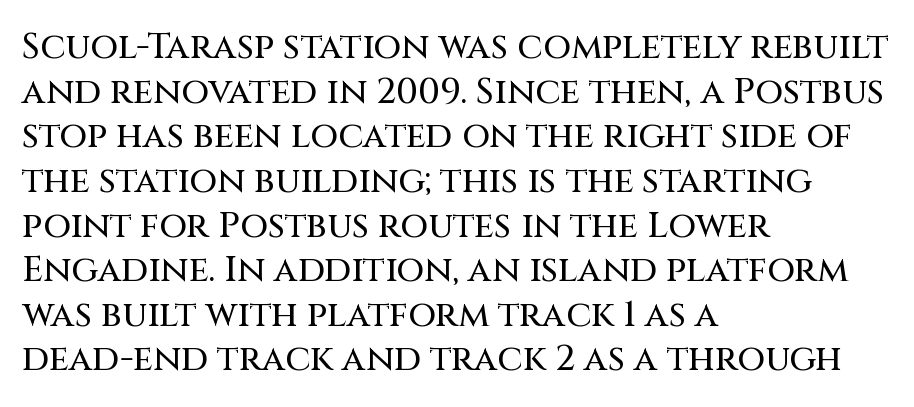
Q: Is the text italic (slanted)? A: No, it is upright.
Q: Is the typeface a serif or a sans-serif typeface? A: Sans-serif.
Q: Is the text underlined? A: No.
Q: How is the paragraph aligned? A: Left-aligned.
Q: Is the spacing between letters normal or unusually wide? A: Normal.
Q: Width (condensed, normal, or wide)? A: Normal.
Q: Stroke contrast? A: Medium.
Q: x-height? A: Large.
Q: Monospaced? A: No.
